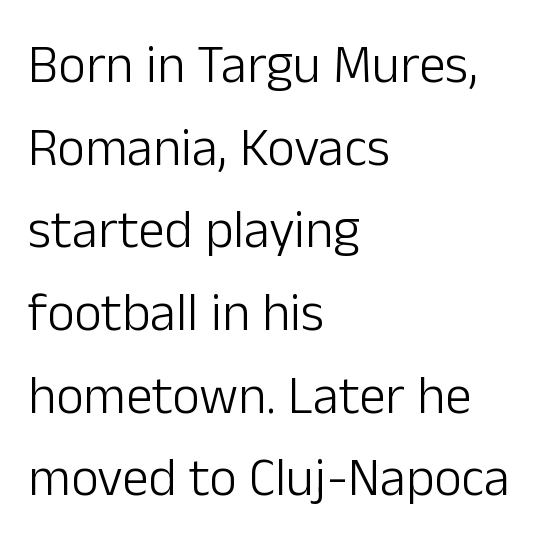
Q: Is the text bold? A: No.
Q: Is the text italic (slanted)? A: No, it is upright.
Q: Is the typeface a serif or a sans-serif typeface? A: Sans-serif.
Q: Is the text underlined? A: No.
Q: How is the paragraph aligned? A: Left-aligned.
Q: Is the spacing between letters normal or unusually wide? A: Normal.
Q: Is the spacing between lines tight, normal or loose? A: Normal.
Q: Width (condensed, normal, or wide)? A: Normal.
Q: Stroke contrast? A: Low.
Q: x-height? A: Medium.
Q: Monospaced? A: No.
